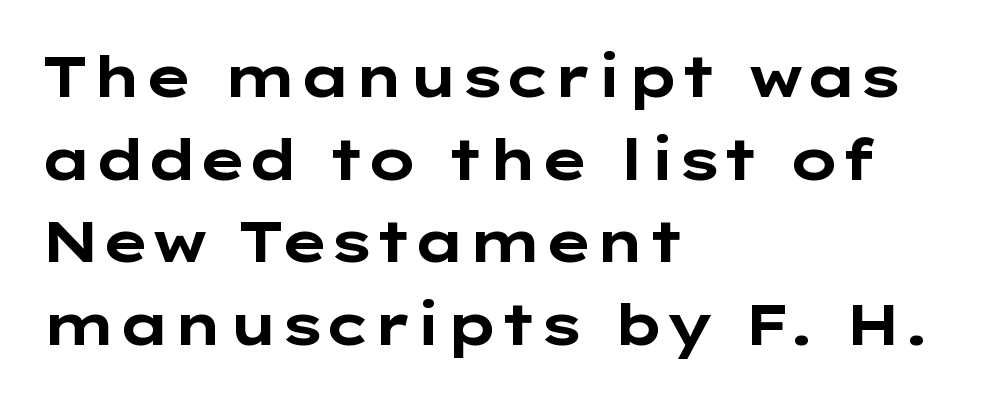
{"serif": "no", "italic": "no", "bold": "yes", "weight": "bold", "width": "wide", "stroke_contrast": "low", "x_height": "medium", "monospaced": "no", "underline": "no", "align": "left", "line_spacing": "normal", "line_spacing_ratio": 1.45, "letter_spacing": "normal", "letter_spacing_em": 0.0, "glyph_px": 57}
